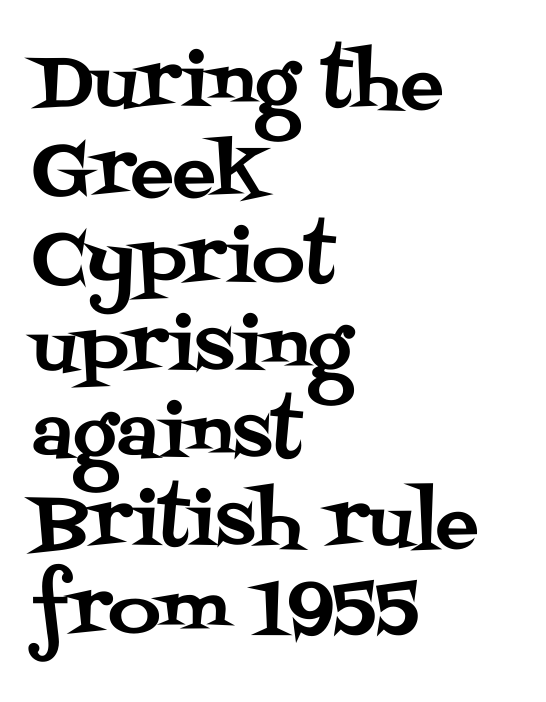
The image shows 72 px serif type, upright; set left-aligned, line spacing 1.22x, normal letter spacing, not underlined; medium stroke contrast and a large x-height.
